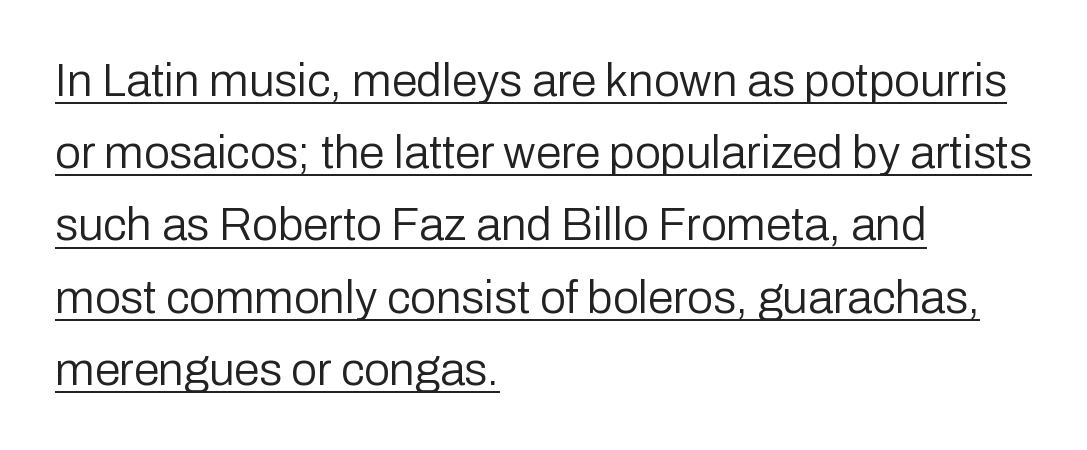
The image shows 46 px regular-weight sans-serif type, upright; set left-aligned, normal line spacing (1.57x), normal letter spacing, underlined; low stroke contrast and a medium x-height.
